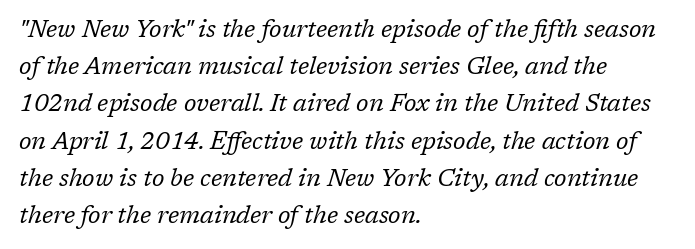
Summary of vertical rhythm: regular, with standard interline spacing. Horizontal alignment here is leftward, the default for most running prose. Compared with a typical body face, this is equally light or lighter still. The gaps between neighbouring characters are ordinary and unremarkable.
